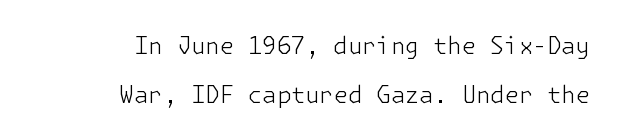
The typesetter chose a ragged-left arrangement here. Stem width sits at or under what a default text font uses. This rendering features lettering with no underline. The font's upright variant was chosen for this text.
